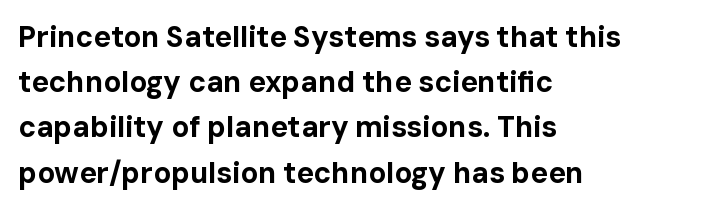
The letters advance in unequal steps, a hallmark of proportional type. The face used here has the dense, thick strokes of a bold. A normal amount of white space separates one row of letters from the next. No italicization has been applied; the sample stays upright. A typesetter would call this zero additional tracking. The gap between lines stays unmarked.
